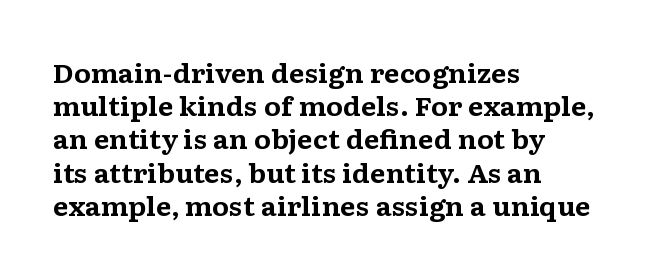
The image shows 25 px bold type, upright; set left-aligned, normal line spacing (1.33x), normal letter spacing, not underlined.
